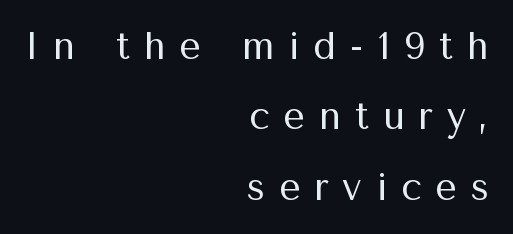
{"serif": "no", "italic": "no", "bold": "no", "weight": "regular", "width": "normal", "stroke_contrast": "medium", "x_height": "medium", "monospaced": "no", "underline": "no", "align": "right", "line_spacing_ratio": 1.85, "letter_spacing": "wide", "letter_spacing_em": 0.36, "glyph_px": 38}
